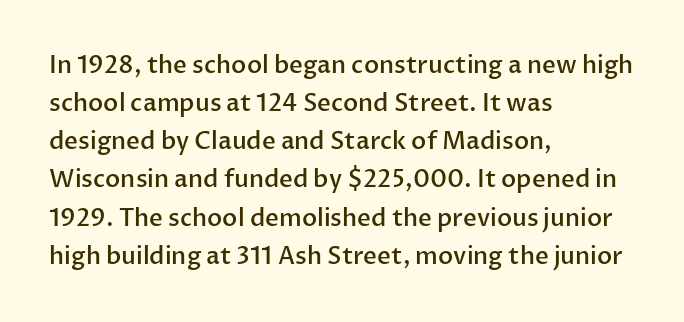
Q: Is the text bold? A: Semi-bold.
Q: Is the text italic (slanted)? A: No, it is upright.
Q: Is the text underlined? A: No.
Q: How is the paragraph aligned? A: Left-aligned.
Q: Is the spacing between letters normal or unusually wide? A: Normal.
Q: Is the spacing between lines tight, normal or loose? A: Normal.
